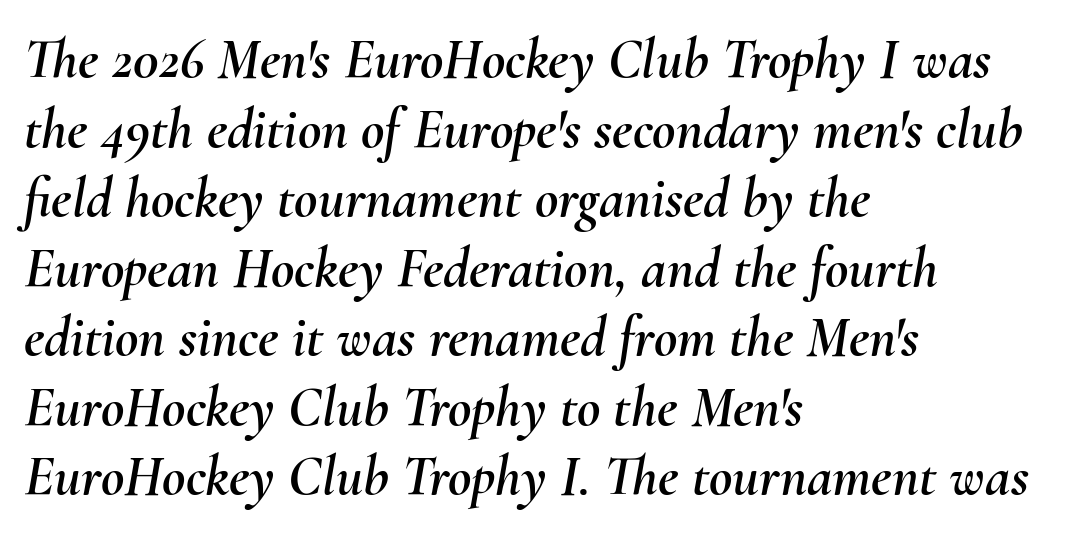
Q: Is the text italic (slanted)? A: Yes, it leans right by about 10 degrees.
Q: Is the text underlined? A: No.
Q: How is the paragraph aligned? A: Left-aligned.
Q: Is the spacing between letters normal or unusually wide? A: Normal.
Q: Width (condensed, normal, or wide)? A: Normal.
Q: Stroke contrast? A: Medium.
Q: x-height? A: Small.
Q: Monospaced? A: No.
